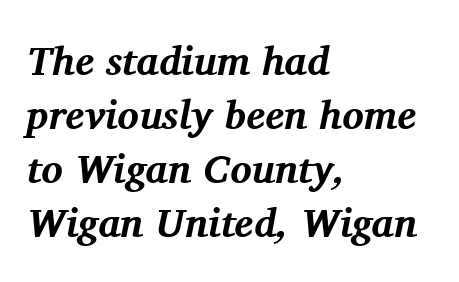
These lines stack with their left ends in a neat column. Quick note: interline space is typical. The rendering uses natural spacing where letterforms have individual widths. Words float on clear page, feet unadorned.
